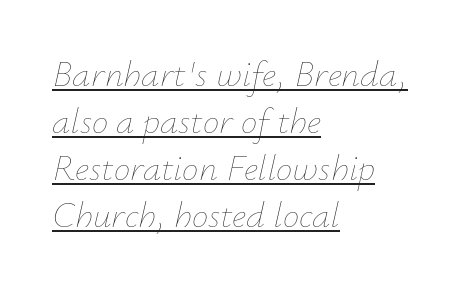
The image shows 37 px thin type, italic (leaning right); set left-aligned, normal line spacing (1.27x), normal letter spacing, underlined; low stroke contrast and a small x-height.
